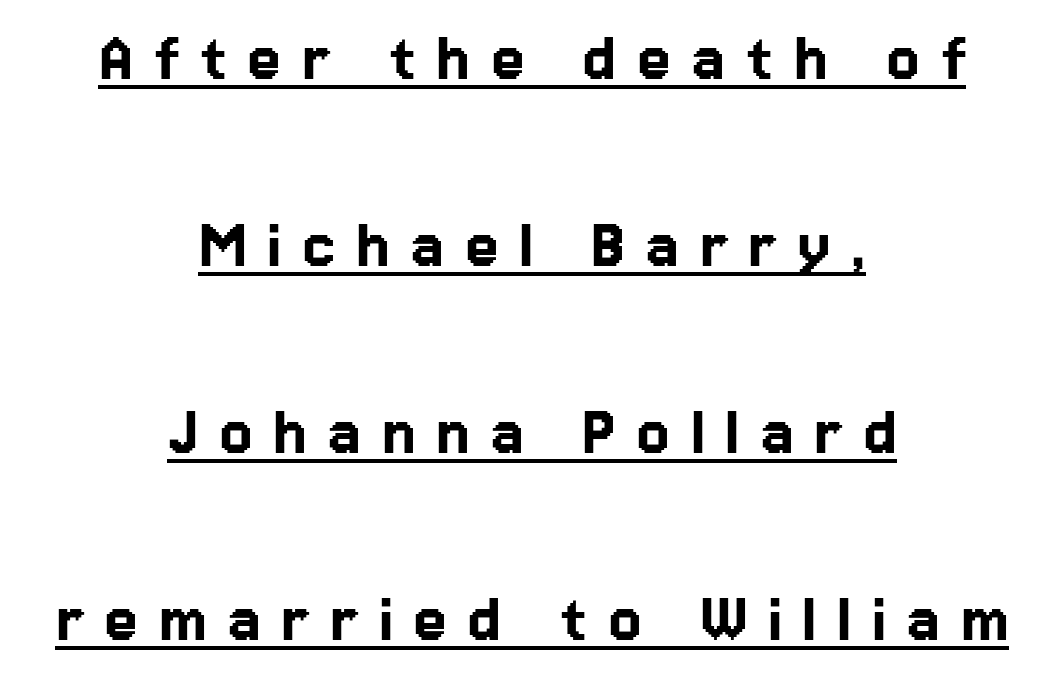
The image shows 76 px sans-serif type, upright; set centered, loose line spacing (2.46x), unusually wide letter spacing (+0.27 em), underlined; low stroke contrast and a medium x-height.
